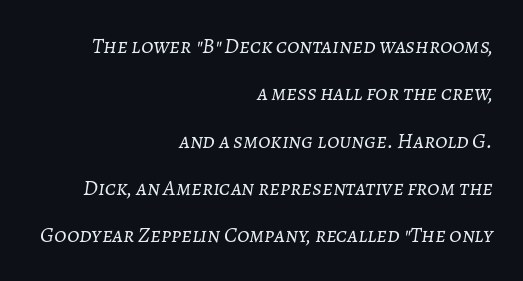
The image shows 22 px text type, italic (leaning right); set right-aligned, loose line spacing (2.15x), normal letter spacing, not underlined.
